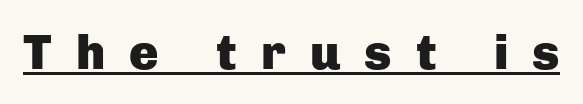
The lettering is marked with a stroke running underneath it. Heavy-handed strokes throughout: this text is bold. Typographically, this falls in the sans-serif category. The font's upright variant was chosen for this text. Honestly, the letter spacing is so wide it's the main thing you notice. Varying glyph widths throughout — classic text-font behaviour.
